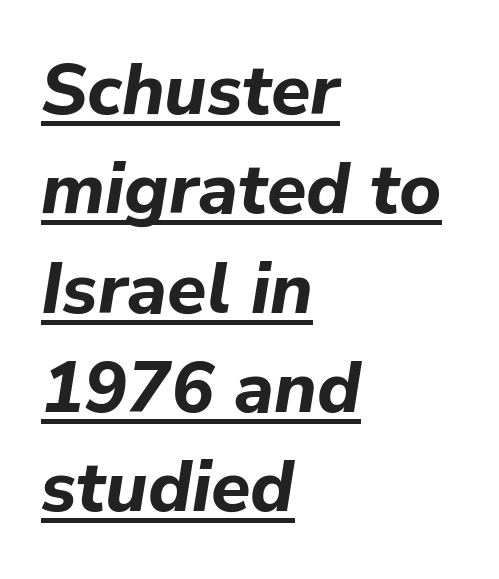
The image shows 72 px bold type, italic (leaning right); set left-aligned, normal line spacing (1.38x), normal letter spacing, underlined; low stroke contrast and a medium x-height.
